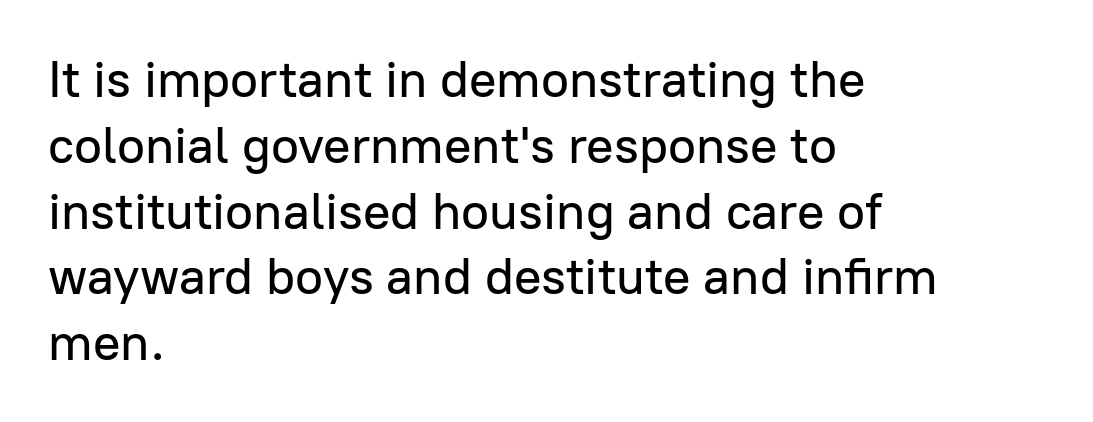
Q: Is the text italic (slanted)? A: No, it is upright.
Q: Is the typeface a serif or a sans-serif typeface? A: Sans-serif.
Q: Is the text underlined? A: No.
Q: How is the paragraph aligned? A: Left-aligned.
Q: Is the spacing between letters normal or unusually wide? A: Normal.
Q: Is the spacing between lines tight, normal or loose? A: Normal.
Q: Width (condensed, normal, or wide)? A: Normal.
Q: Stroke contrast? A: Low.
Q: x-height? A: Medium.
Q: Monospaced? A: No.
